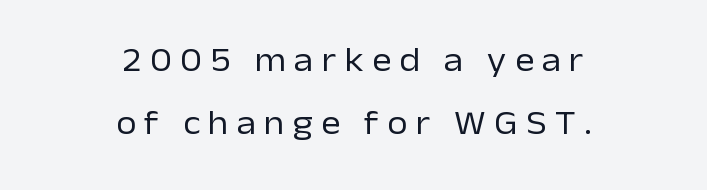
Stems here are at most as thick as an everyday book face. Inter-character spacing is expanded well beyond the font's built-in metrics. Every row of glyphs is offset so its center matches the block's center. Check where the strokes stop: nothing finishes them off — pure sans.
